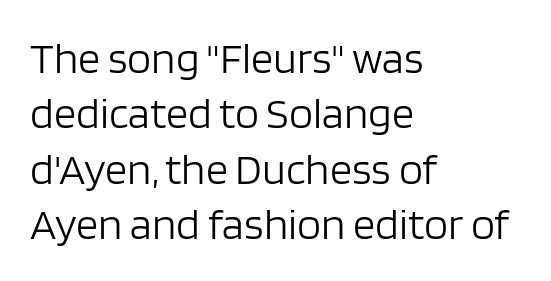
Q: Is the text bold? A: No.
Q: Is the text italic (slanted)? A: No, it is upright.
Q: Is the typeface a serif or a sans-serif typeface? A: Sans-serif.
Q: Is the text underlined? A: No.
Q: How is the paragraph aligned? A: Left-aligned.
Q: Is the spacing between letters normal or unusually wide? A: Normal.
Q: Is the spacing between lines tight, normal or loose? A: Normal.
Q: Width (condensed, normal, or wide)? A: Normal.
Q: Stroke contrast? A: Low.
Q: x-height? A: Large.
Q: Monospaced? A: No.
